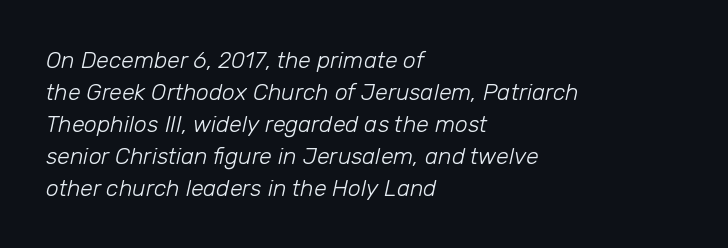
These lines stack with their left ends in a neat column. Think standard paragraph weight, or any step lighter than that. Here the glyphs are tracked normally, forming tight word shapes. This rendering features lettering with no underline. Notice how descenders clear the ascenders below comfortably — that's standard leading. The text carries the slant typical of an italic or oblique font.
